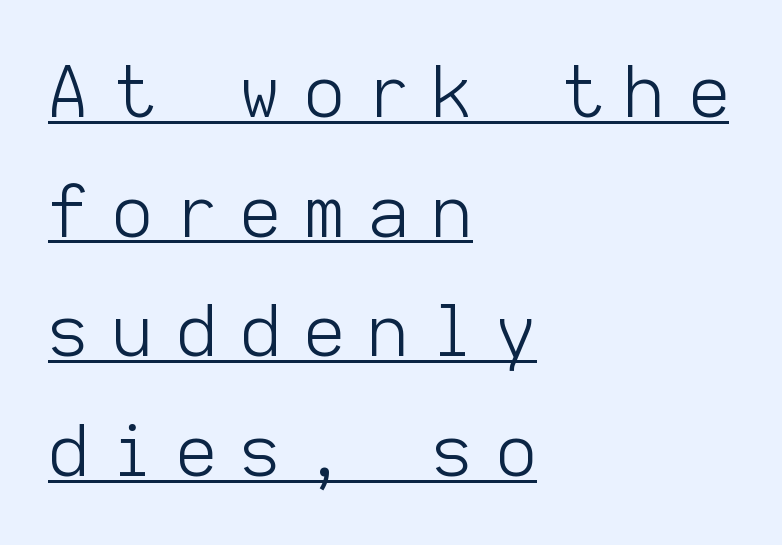
{"serif": "no", "italic": "no", "bold": "no", "weight": "light", "width": "normal", "stroke_contrast": "low", "x_height": "medium", "monospaced": "yes", "underline": "yes", "align": "left", "line_spacing_ratio": 1.71, "letter_spacing": "wide", "letter_spacing_em": 0.34, "glyph_px": 70}
